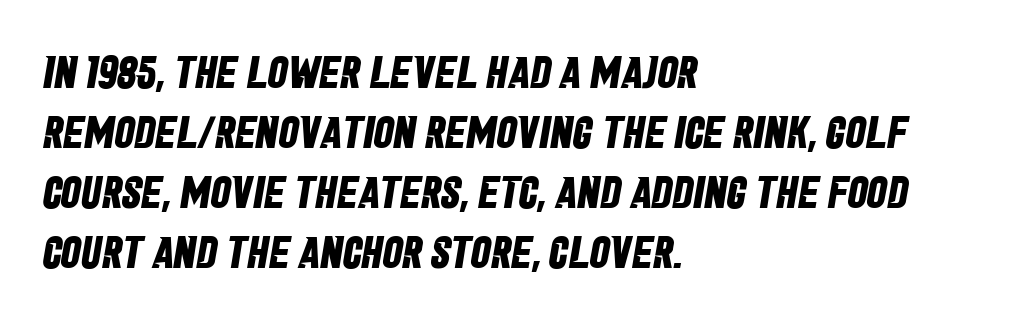
The image shows 45 px bold, condensed sans-serif type; set left-aligned, normal line spacing (1.33x), normal letter spacing, not underlined; low stroke contrast and a large x-height.
